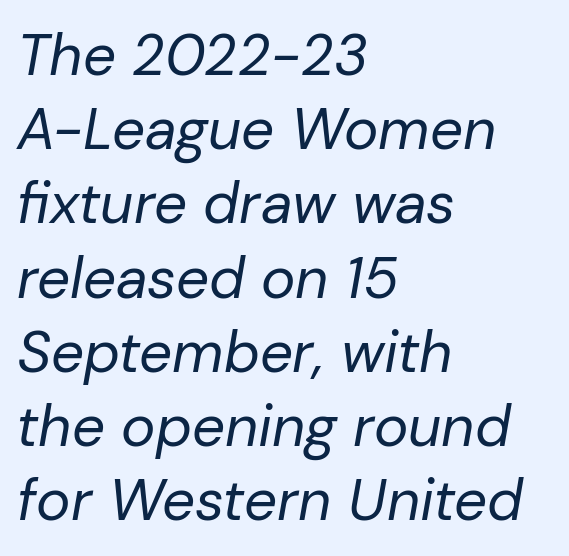
The space between consecutive lines is moderate. Ink coverage per letter is moderate at most. Inter-character spacing is left at the font's built-in metrics. The rag falls on the right side of this text block. The face used here is proportionally spaced, like ordinary book or web type. Notice how the stems are inclined rather than vertical — that's the hallmark of italics.
